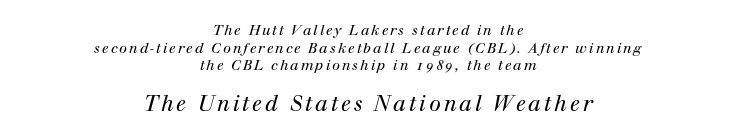
The image shows 21 px text type, italic (leaning right); set centered, normal line spacing (1.26x), not underlined; the second (bottom) block is 1.5x larger.
